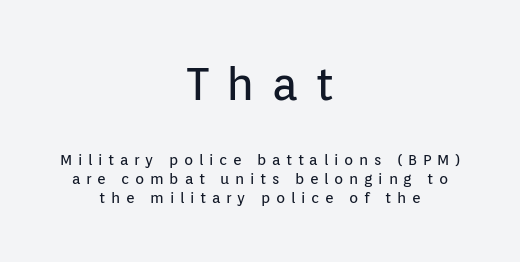
The image shows 46 px regular-weight sans-serif type, upright; set centered, normal line spacing (1.26x), unusually wide letter spacing (+0.38 em), not underlined; the first (top) block is 3.07x larger; low stroke contrast and a medium x-height.
